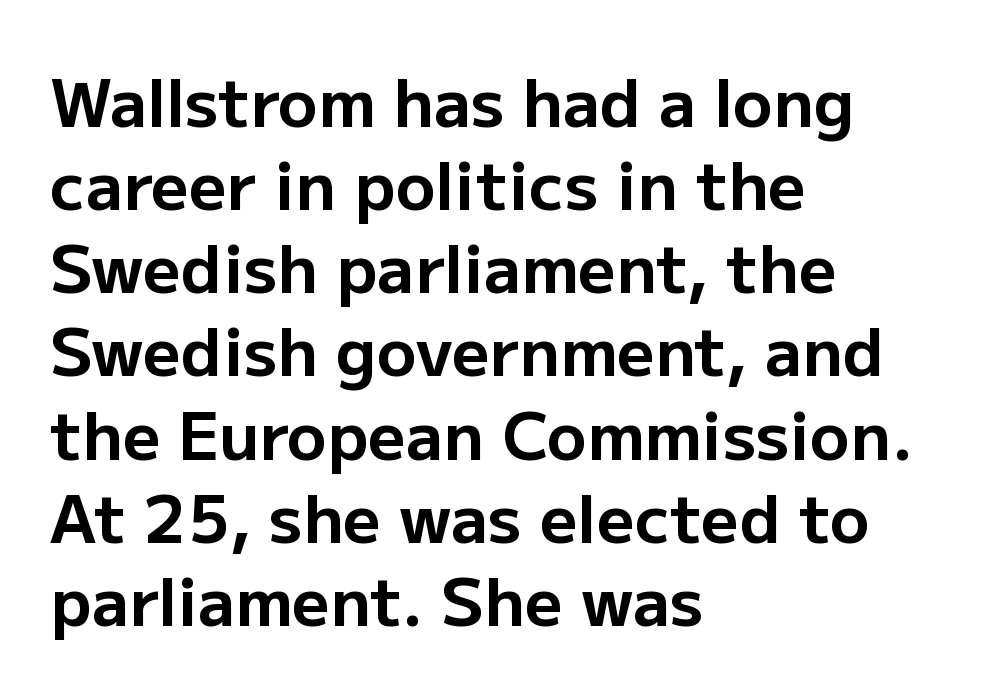
The image shows 66 px bold sans-serif type, upright; set left-aligned, normal line spacing (1.26x), normal letter spacing, not underlined; low stroke contrast and a medium x-height.
